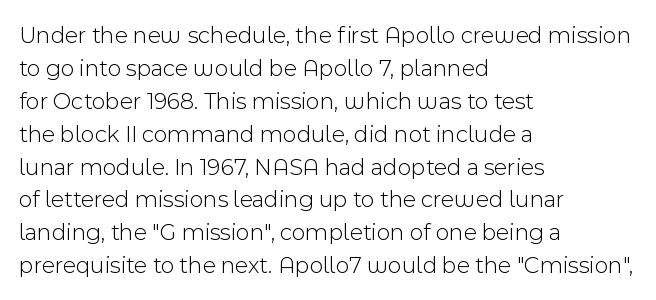
These lines stack with their left ends in a neat column. Letters rest on an invisible, unmarked baseline. The lines sit at an ordinary, default distance from one another. The type sits square on the baseline with zero lean. No letter is thick-stroked: the sample isn't bold. Default kerning and tracking; the words read as compact shapes.
